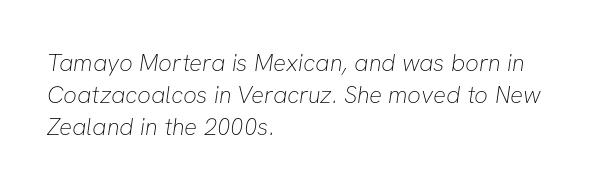
Q: Is the text bold? A: No.
Q: Is the text underlined? A: No.
Q: How is the paragraph aligned? A: Left-aligned.
Q: Is the spacing between letters normal or unusually wide? A: Normal.
Q: Is the spacing between lines tight, normal or loose? A: Normal.
